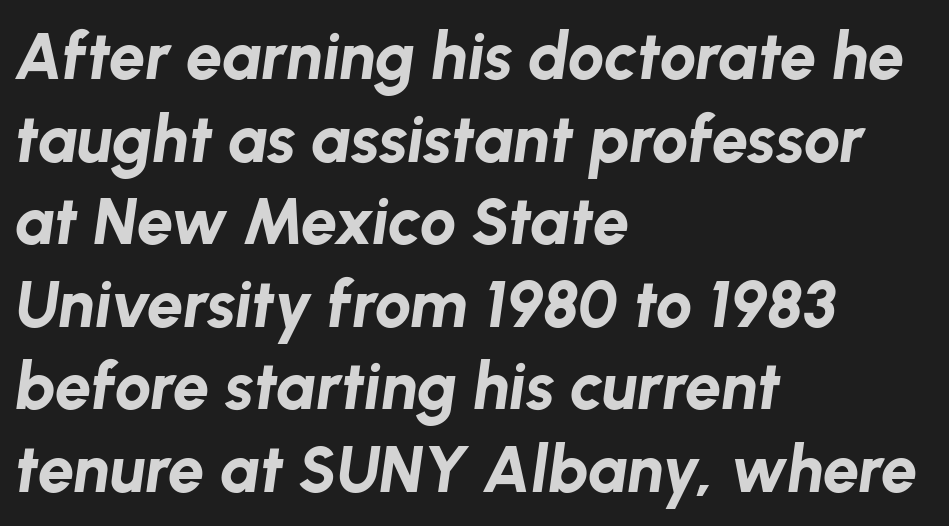
Q: Is the text bold? A: Yes.
Q: Is the text italic (slanted)? A: Yes, it leans right by about 8 degrees.
Q: Is the text underlined? A: No.
Q: How is the paragraph aligned? A: Left-aligned.
Q: Is the spacing between letters normal or unusually wide? A: Normal.
Q: Is the spacing between lines tight, normal or loose? A: Normal.
Q: Width (condensed, normal, or wide)? A: Normal.
Q: Stroke contrast? A: Low.
Q: x-height? A: Medium.
Q: Monospaced? A: No.
